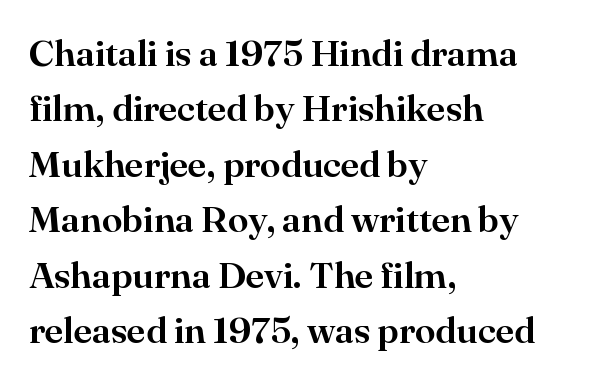
The image shows 37 px serif type, upright; set left-aligned, normal line spacing (1.5x), normal letter spacing, not underlined; high stroke contrast and a small x-height.
